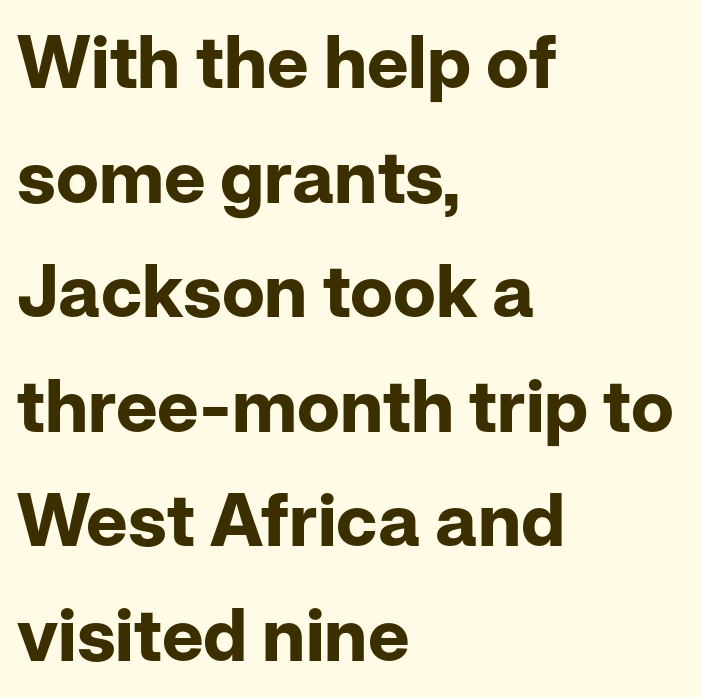
The image shows 73 px bold sans-serif type, upright; set left-aligned, normal line spacing (1.57x), normal letter spacing, not underlined; low stroke contrast and a medium x-height.
